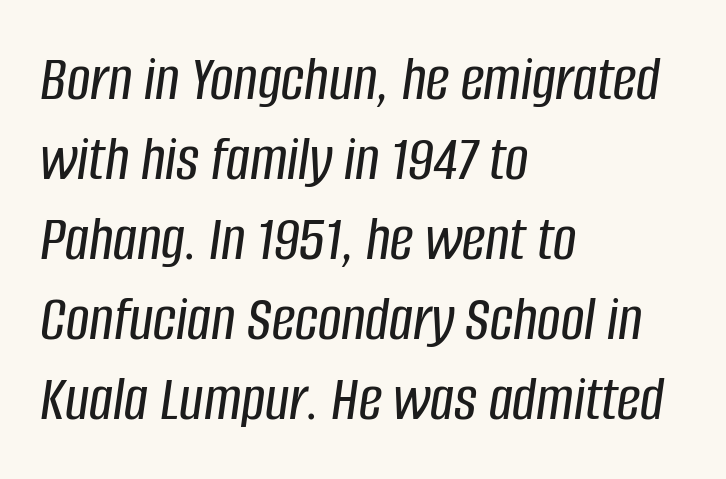
Spacing between characters is what you'd get straight out of the box. The paragraph shown leans on its left margin. Looks like regular typesetting: each glyph gets only the width it needs. You can tell it's italic because the verticals aren't actually vertical.
